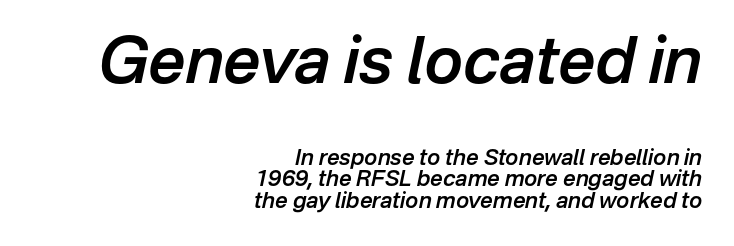
The image shows 65 px semibold type, italic (leaning right); set right-aligned, tight line spacing (0.98x), normal letter spacing, not underlined; the first (top) block is 2.95x larger; low stroke contrast and a medium x-height.
